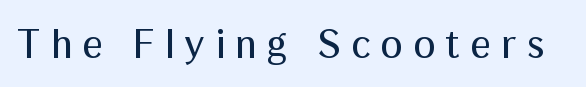
{"serif": "no", "italic": "no", "bold": "no", "weight": "regular", "width": "normal", "stroke_contrast": "medium", "x_height": "medium", "monospaced": "no", "underline": "no", "letter_spacing": "wide", "letter_spacing_em": 0.23, "glyph_px": 42}
